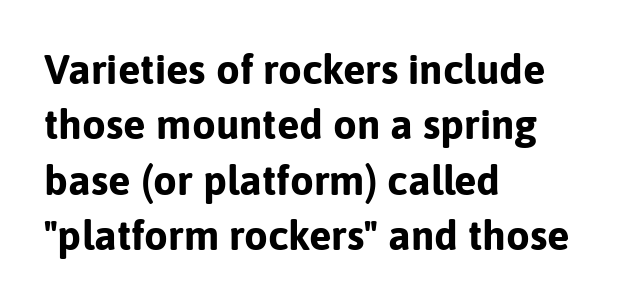
The glyphs are unaccompanied by any horizontal stroke below them. Honestly, the row spacing looks completely unremarkable. Layout note: lines flush left. This sample uses a sans-serif face. A typesetter would call this zero additional tracking.
